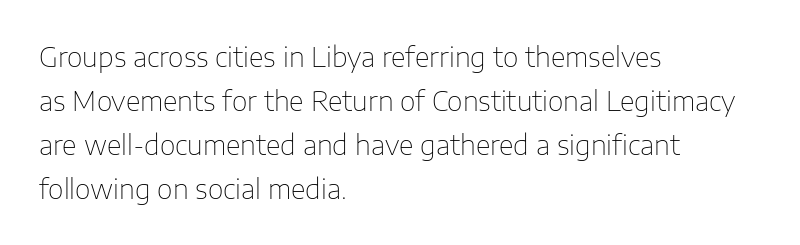
Is this a heavy cut? Hardly; it is regular or lighter. Alignment: flush left. No extra tracking has been applied to these lines. Summary of vertical rhythm: regular, with standard interline spacing. The specimen omits any rule beneath the text block's lines.
